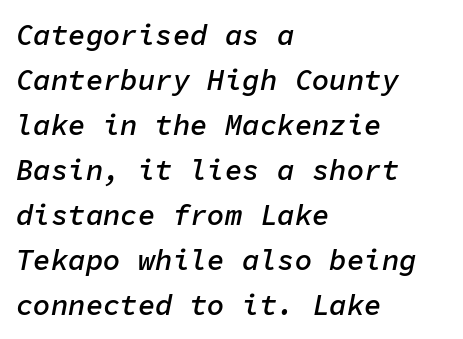
Q: Is the text bold? A: Semi-bold.
Q: Is the text italic (slanted)? A: Yes, it leans right by about 11 degrees.
Q: Is the text underlined? A: No.
Q: How is the paragraph aligned? A: Left-aligned.
Q: Is the spacing between letters normal or unusually wide? A: Normal.
Q: Is the spacing between lines tight, normal or loose? A: Normal.
Q: Width (condensed, normal, or wide)? A: Normal.
Q: Stroke contrast? A: Low.
Q: x-height? A: Medium.
Q: Monospaced? A: Yes.
